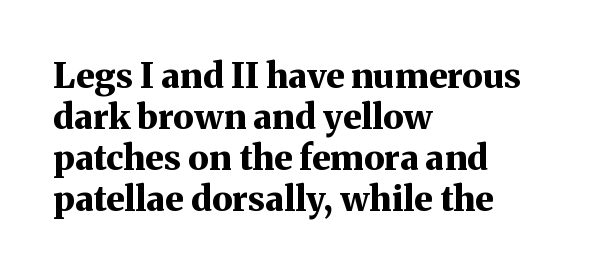
Q: Is the text bold? A: Yes.
Q: Is the text italic (slanted)? A: No, it is upright.
Q: Is the typeface a serif or a sans-serif typeface? A: Serif.
Q: Is the text underlined? A: No.
Q: How is the paragraph aligned? A: Left-aligned.
Q: Is the spacing between letters normal or unusually wide? A: Normal.
Q: Width (condensed, normal, or wide)? A: Normal.
Q: Stroke contrast? A: Medium.
Q: x-height? A: Medium.
Q: Monospaced? A: No.
